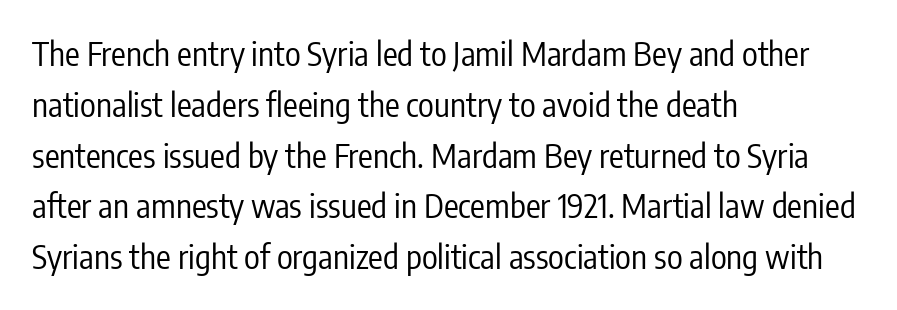
One glance says typical: line gaps are just what's usual. Spacing verdict: proportional, widths tailored to each character. The paragraph shown leans on its left margin. Regarding serifs, this sample does without them. On a weight scale, this lands at 450 or below. Tracking value appears to be zero — textbook default spacing.
